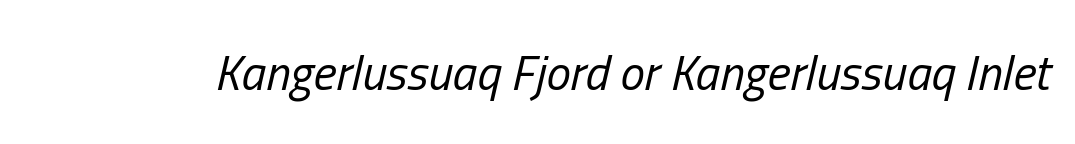
{"italic": "yes", "lean": "right", "slant_degrees": 13, "bold": "no", "weight": "regular", "width": "condensed", "stroke_contrast": "low", "x_height": "medium", "monospaced": "no", "underline": "no", "letter_spacing": "normal", "letter_spacing_em": 0.0, "glyph_px": 49}
